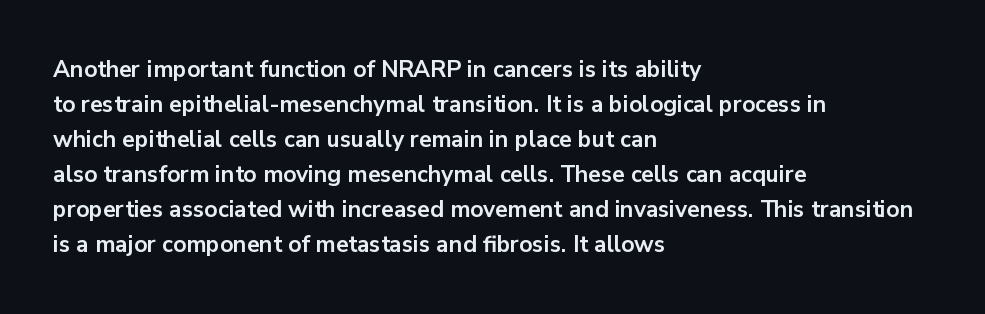
Q: Is the text bold? A: Yes.
Q: Is the text italic (slanted)? A: No, it is upright.
Q: Is the text underlined? A: No.
Q: How is the paragraph aligned? A: Left-aligned.
Q: Is the spacing between letters normal or unusually wide? A: Normal.
Q: Is the spacing between lines tight, normal or loose? A: Normal.
